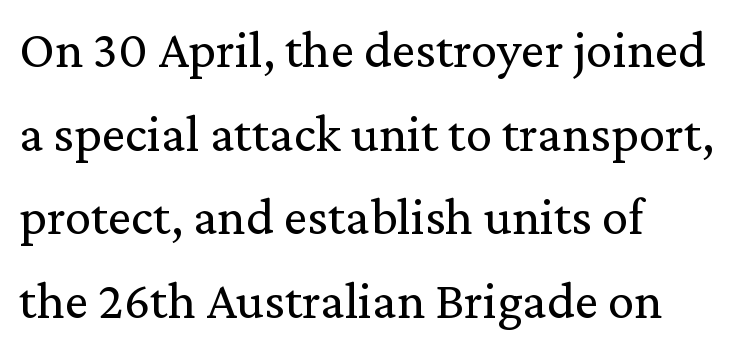
The image shows 53 px regular-weight serif type, upright; set left-aligned, normal line spacing (1.58x), normal letter spacing, not underlined; medium stroke contrast and a medium x-height.
